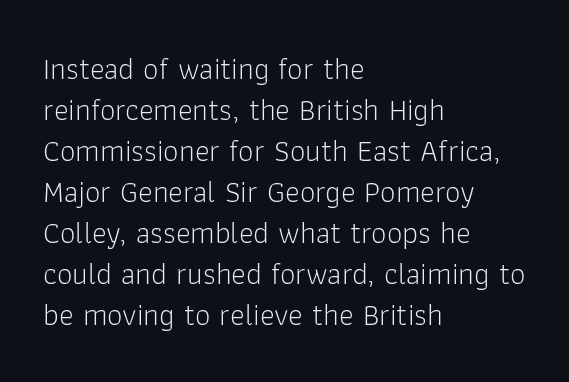
Rows of type keep a routine distance in the vertical direction. The type sits square on the baseline with zero lean. Stroke thickness stays within the range of a standard reading face or lighter. These lines are set flush left with a ragged right edge. Between one letter and the next there's only the usual sliver of space.
